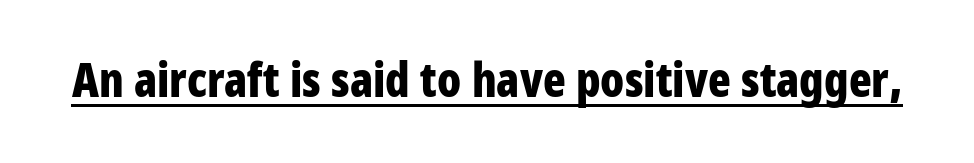
{"serif": "no", "italic": "no", "bold": "yes", "weight": "bold", "width": "condensed", "stroke_contrast": "low", "x_height": "large", "monospaced": "no", "underline": "yes", "letter_spacing": "normal", "letter_spacing_em": 0.0, "glyph_px": 47}
